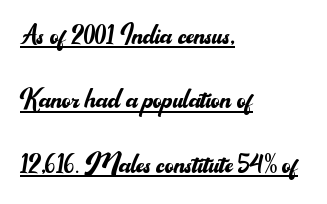
Font category for this specimen: sans-serif. Note the varied advance widths — an 'i' is clearly narrower than an 'm'. Spacing between characters is what you'd get straight out of the box. Weight: regular or lighter. A rule runs beneath these lines of type.
